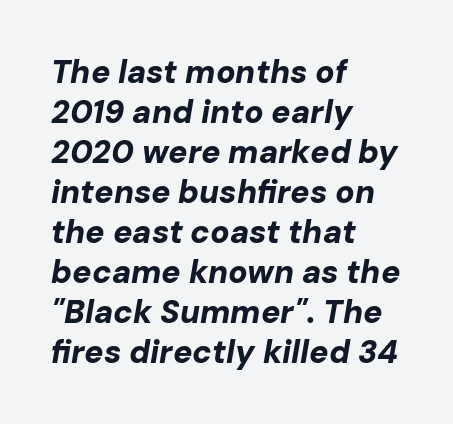
{"italic": "yes", "lean": "right", "slant_degrees": 10, "bold": "yes", "weight": "bold", "width": "normal", "stroke_contrast": "low", "x_height": "medium", "monospaced": "no", "underline": "no", "align": "left", "line_spacing": "normal", "line_spacing_ratio": 1.25, "letter_spacing": "normal", "letter_spacing_em": 0.0, "glyph_px": 32}
